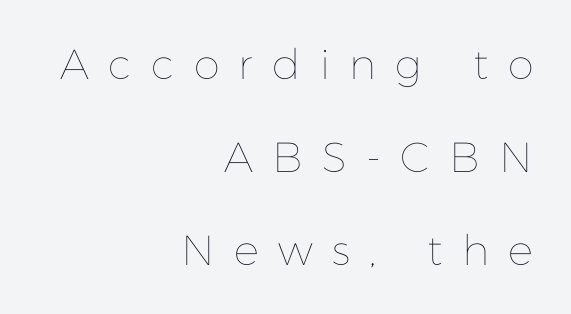
Q: Is the text bold? A: No.
Q: Is the text italic (slanted)? A: No, it is upright.
Q: Is the text underlined? A: No.
Q: How is the paragraph aligned? A: Right-aligned.
Q: Is the spacing between letters normal or unusually wide? A: Unusually wide.
Q: Is the spacing between lines tight, normal or loose? A: Loose.
Q: Width (condensed, normal, or wide)? A: Normal.
Q: Stroke contrast? A: Low.
Q: x-height? A: Medium.
Q: Monospaced? A: No.
